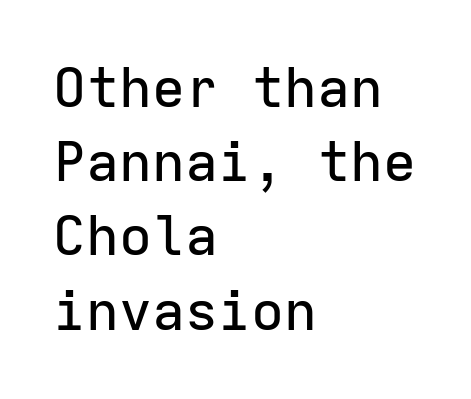
The image shows 55 px sans-serif type, upright, monospaced; set left-aligned, normal line spacing (1.35x), normal letter spacing, not underlined; low stroke contrast and a medium x-height.
